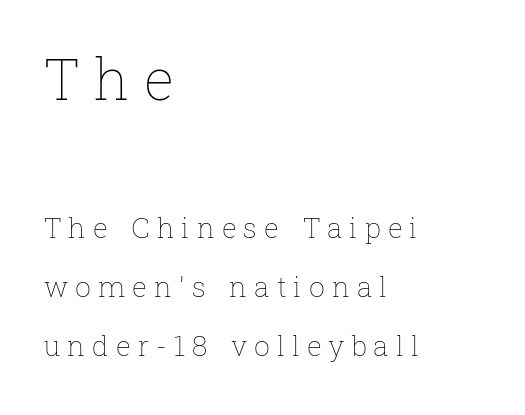
The image shows 57 px thin type, upright; set left-aligned, loose line spacing (2.11x), unusually wide letter spacing (+0.25 em), not underlined; the first (top) block is 2.04x larger; low stroke contrast and a medium x-height.
